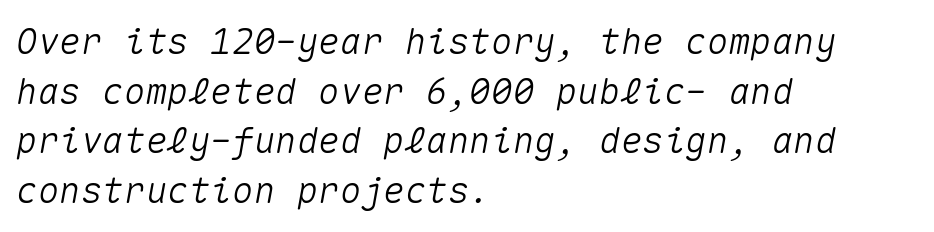
The letters march in equal steps, a hallmark of fixed-pitch type. Clear beneath every line of the passage. Observe the ordinary spacing: letters are neighbours, not strangers. Short and long lines alike share a common starting point at left. The designer left line spacing at the default.
